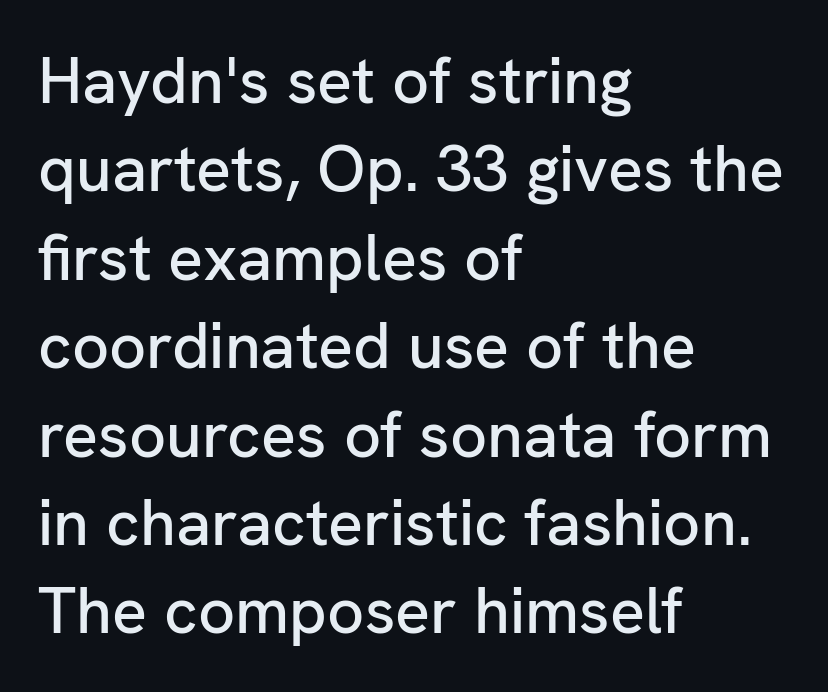
Q: Is the text italic (slanted)? A: No, it is upright.
Q: Is the typeface a serif or a sans-serif typeface? A: Sans-serif.
Q: Is the text underlined? A: No.
Q: How is the paragraph aligned? A: Left-aligned.
Q: Is the spacing between letters normal or unusually wide? A: Normal.
Q: Is the spacing between lines tight, normal or loose? A: Normal.
Q: Width (condensed, normal, or wide)? A: Normal.
Q: Stroke contrast? A: Low.
Q: x-height? A: Medium.
Q: Monospaced? A: No.
